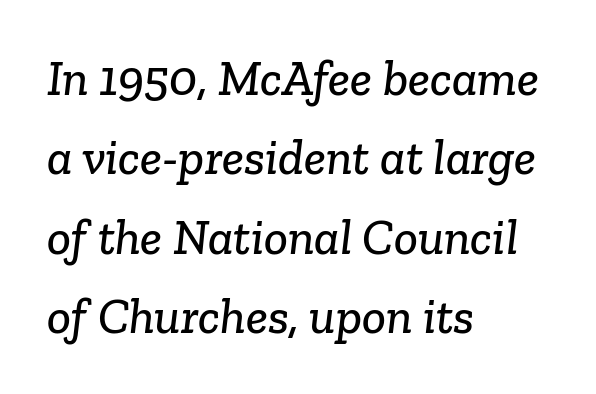
{"serif": "yes", "width": "normal", "stroke_contrast": "low", "x_height": "medium", "monospaced": "no", "underline": "no", "align": "left", "line_spacing": "normal", "line_spacing_ratio": 1.59, "letter_spacing": "normal", "letter_spacing_em": 0.0, "glyph_px": 50}
